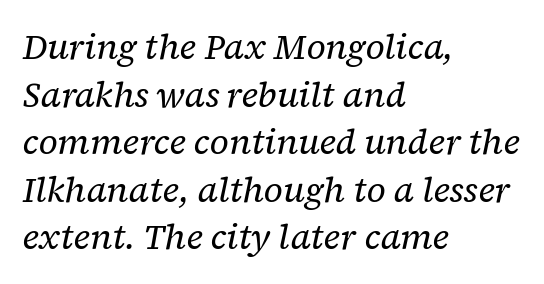
{"serif": "yes", "italic": "yes", "lean": "right", "slant_degrees": 12, "bold": "no", "weight": "regular", "width": "normal", "stroke_contrast": "low", "x_height": "medium", "monospaced": "no", "underline": "no", "align": "left", "line_spacing": "normal", "line_spacing_ratio": 1.36, "letter_spacing": "normal", "letter_spacing_em": 0.0, "glyph_px": 35}
